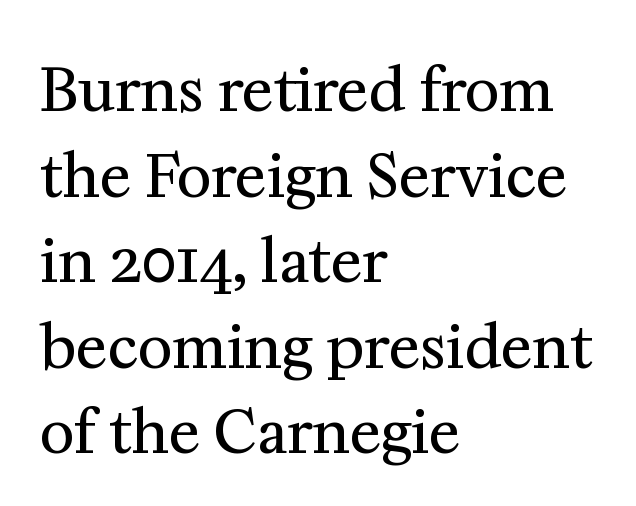
Caption: multi-line text, flush left, ragged right. Think of a printed novel: that variable character pitch is what you see here. The gaps between neighbouring characters are ordinary and unremarkable. You can tell from the footed stems that serif type was used.
